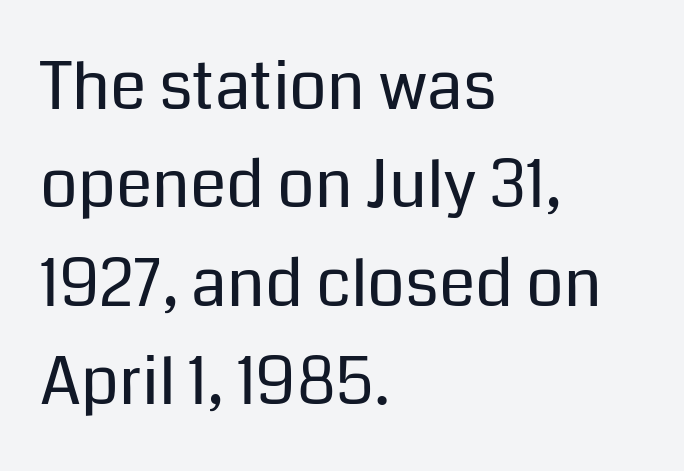
{"serif": "no", "italic": "no", "bold": "no", "weight": "regular", "width": "normal", "stroke_contrast": "low", "x_height": "medium", "monospaced": "no", "underline": "no", "align": "left", "line_spacing": "normal", "line_spacing_ratio": 1.49, "letter_spacing": "normal", "letter_spacing_em": 0.0, "glyph_px": 66}
